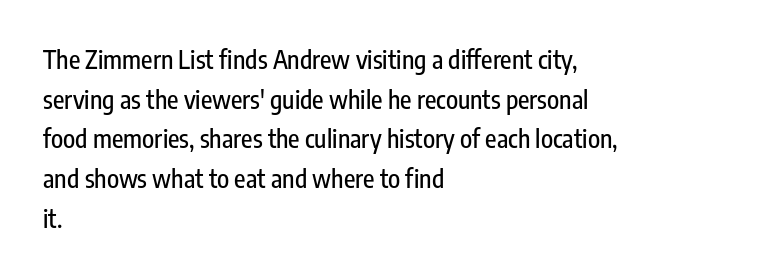
{"italic": "no", "underline": "no", "align": "left", "line_spacing": "normal", "line_spacing_ratio": 1.59, "letter_spacing": "normal", "letter_spacing_em": 0.0, "glyph_px": 25}
